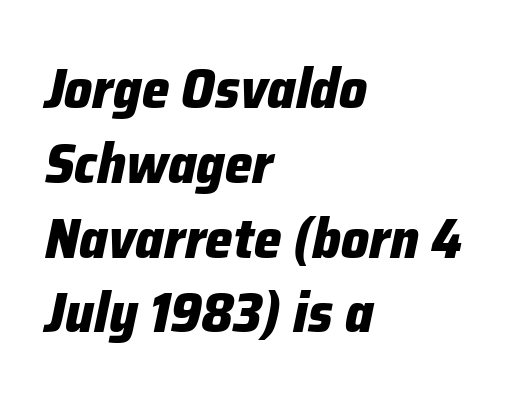
Q: Is the text bold? A: Yes.
Q: Is the text italic (slanted)? A: Yes, it leans right by about 12 degrees.
Q: Is the text underlined? A: No.
Q: How is the paragraph aligned? A: Left-aligned.
Q: Is the spacing between letters normal or unusually wide? A: Normal.
Q: Is the spacing between lines tight, normal or loose? A: Normal.
Q: Width (condensed, normal, or wide)? A: Normal.
Q: Stroke contrast? A: Low.
Q: x-height? A: Medium.
Q: Monospaced? A: No.
